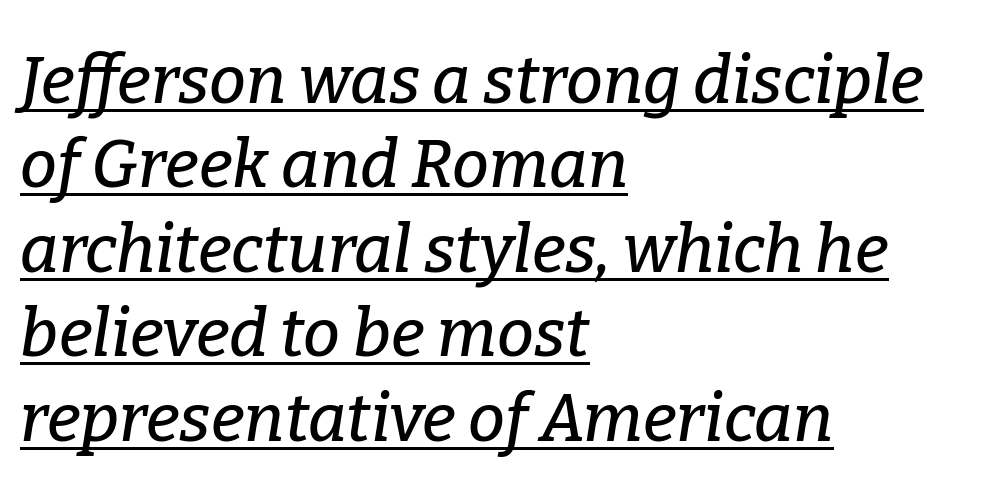
{"serif": "yes", "italic": "yes", "lean": "right", "slant_degrees": 9, "width": "normal", "stroke_contrast": "low", "x_height": "medium", "monospaced": "no", "underline": "yes", "align": "left", "line_spacing": "normal", "line_spacing_ratio": 1.28, "letter_spacing": "normal", "letter_spacing_em": 0.0, "glyph_px": 66}
